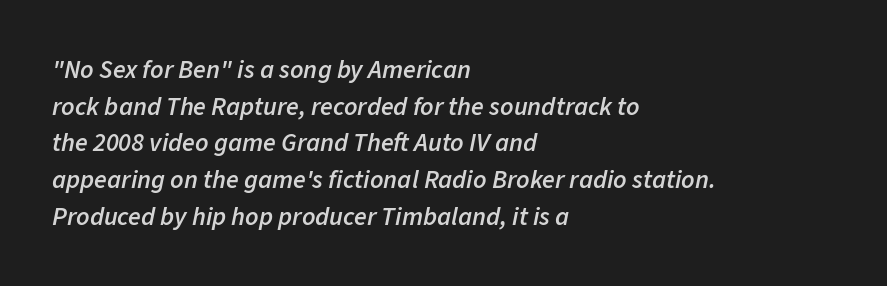
{"italic": "yes", "lean": "right", "slant_degrees": 11, "bold": "semi", "underline": "no", "align": "left", "line_spacing": "normal", "line_spacing_ratio": 1.41, "letter_spacing": "normal", "letter_spacing_em": 0.0, "glyph_px": 26}
